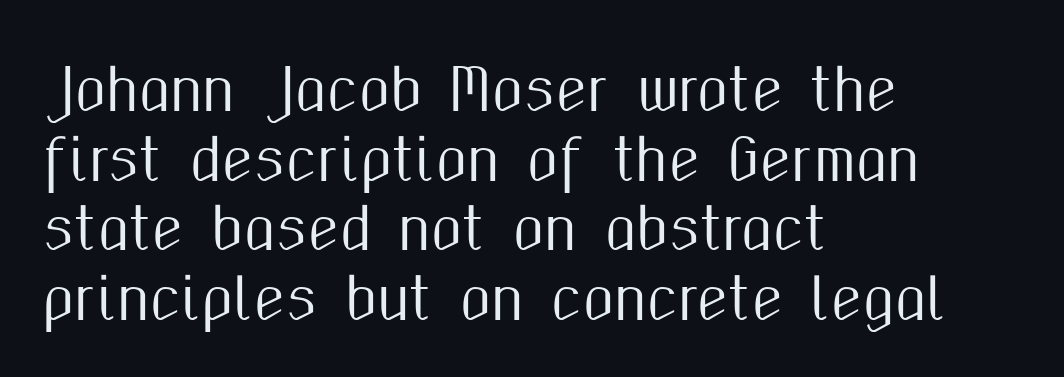
{"serif": "no", "italic": "no", "width": "condensed", "stroke_contrast": "medium", "x_height": "medium", "monospaced": "no", "underline": "no", "align": "left", "line_spacing_ratio": 1.22, "letter_spacing": "normal", "letter_spacing_em": 0.0, "glyph_px": 57}
